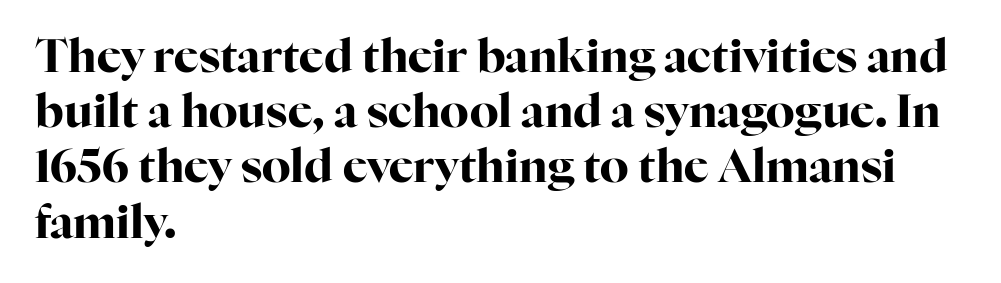
{"serif": "yes", "italic": "no", "bold": "yes", "weight": "bold", "width": "normal", "stroke_contrast": "high", "x_height": "medium", "monospaced": "no", "underline": "no", "align": "left", "line_spacing_ratio": 1.2, "letter_spacing": "normal", "letter_spacing_em": 0.0, "glyph_px": 46}
